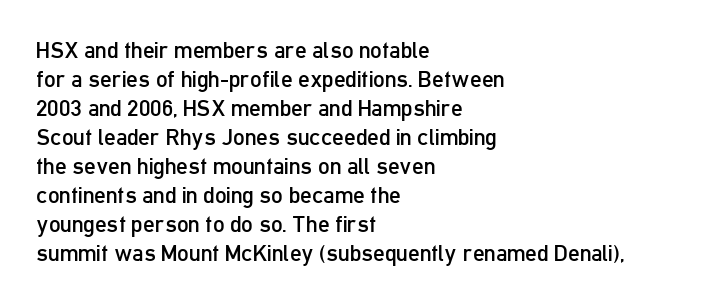
{"italic": "no", "bold": "no", "underline": "no", "align": "left", "line_spacing": "normal", "line_spacing_ratio": 1.26, "letter_spacing": "normal", "letter_spacing_em": 0.0, "glyph_px": 23}
